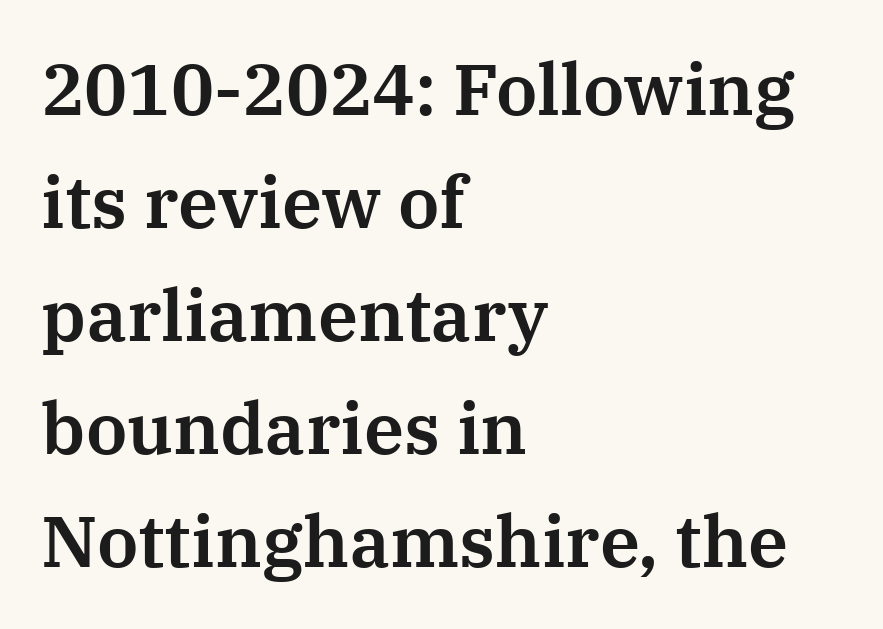
The image shows 72 px serif type, upright; set left-aligned, normal line spacing (1.57x), normal letter spacing, not underlined; medium stroke contrast and a medium x-height.
